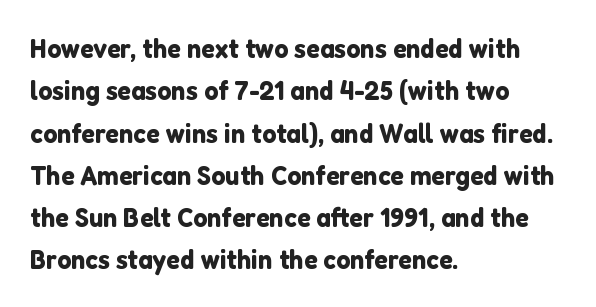
Q: Is the text italic (slanted)? A: No, it is upright.
Q: Is the typeface a serif or a sans-serif typeface? A: Sans-serif.
Q: Is the text underlined? A: No.
Q: How is the paragraph aligned? A: Left-aligned.
Q: Is the spacing between letters normal or unusually wide? A: Normal.
Q: Is the spacing between lines tight, normal or loose? A: Normal.
Q: Width (condensed, normal, or wide)? A: Normal.
Q: Stroke contrast? A: Low.
Q: x-height? A: Medium.
Q: Monospaced? A: No.
